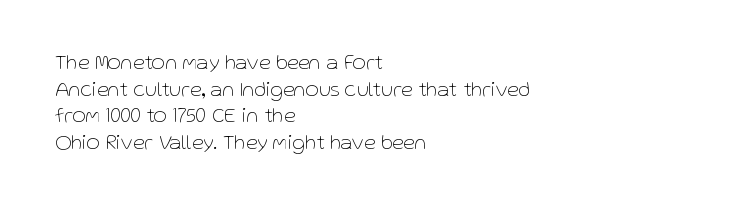
The image shows 21 px text type, upright; set left-aligned, normal line spacing (1.27x), normal letter spacing, not underlined.
